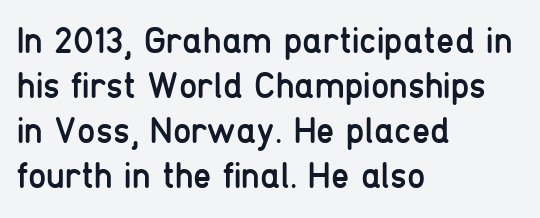
{"serif": "no", "italic": "no", "bold": "no", "weight": "regular", "width": "condensed", "stroke_contrast": "low", "x_height": "medium", "monospaced": "no", "underline": "no", "align": "left", "line_spacing_ratio": 1.22, "letter_spacing": "normal", "letter_spacing_em": 0.0, "glyph_px": 37}
